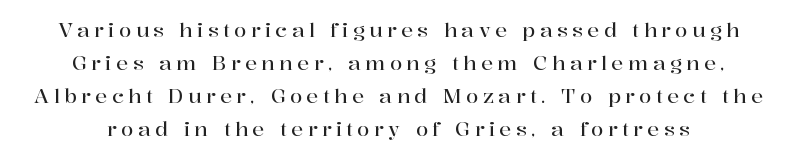
Underline: absent. The lettering holds an erect, upright posture throughout. Inter-character spacing is expanded well beyond the font's built-in metrics. The leading is moderate, giving the passage an even texture.
